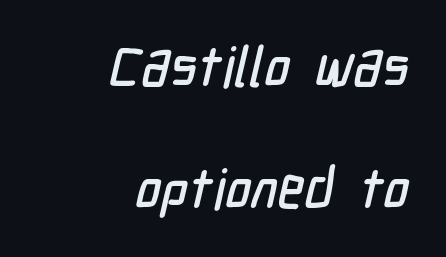
Letter spacing: default. This sample has the flowing, uneven cadence of proportional lettering. In terms of letterform style, serifs are entirely absent. Every row of glyphs terminates at an identical x-position on the right.
